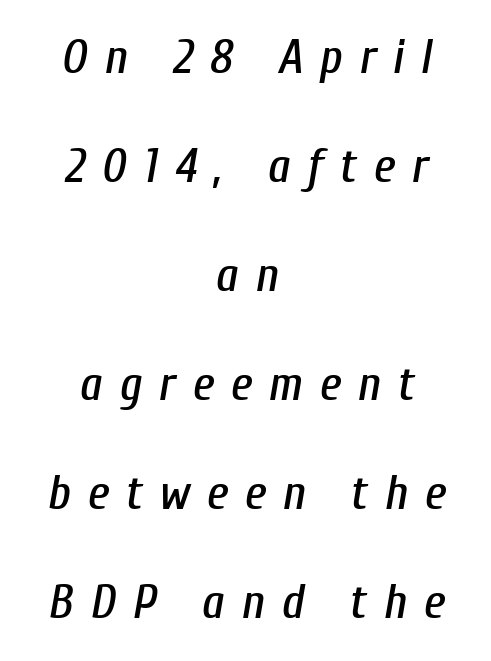
{"italic": "yes", "lean": "right", "slant_degrees": 10, "width": "condensed", "stroke_contrast": "low", "x_height": "medium", "monospaced": "no", "underline": "no", "align": "center", "line_spacing": "loose", "line_spacing_ratio": 2.27, "letter_spacing": "wide", "letter_spacing_em": 0.35, "glyph_px": 48}
